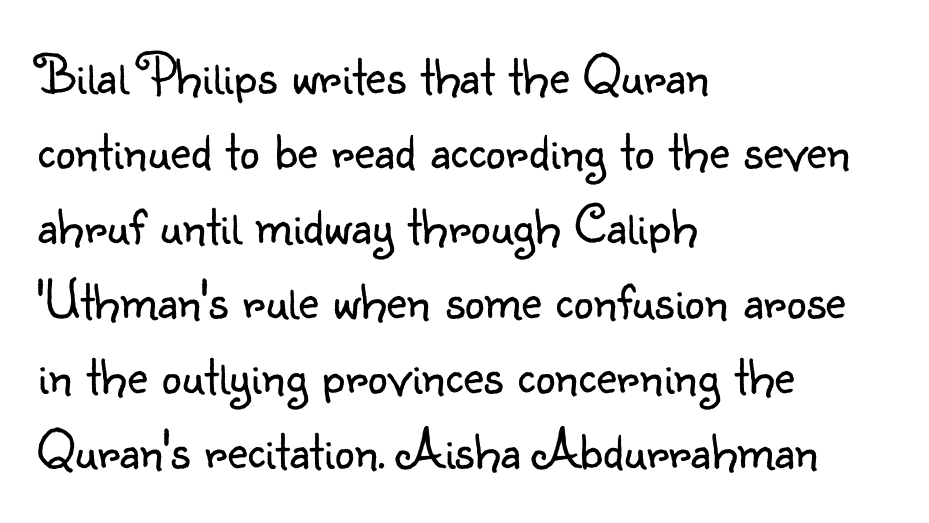
The image shows 56 px light sans-serif type, upright; set left-aligned, normal line spacing (1.34x), normal letter spacing, not underlined; low stroke contrast and a small x-height.
